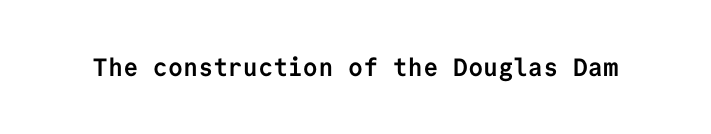
The image shows 25 px bold type, upright; set normal letter spacing, not underlined.
